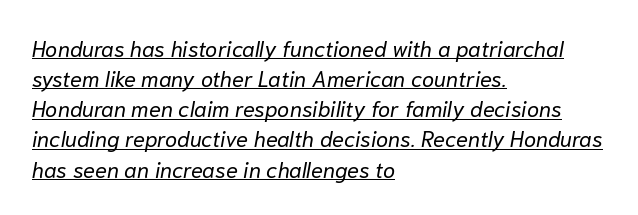
The image shows 22 px text type, italic (leaning right); set left-aligned, normal line spacing (1.37x), normal letter spacing, underlined.
